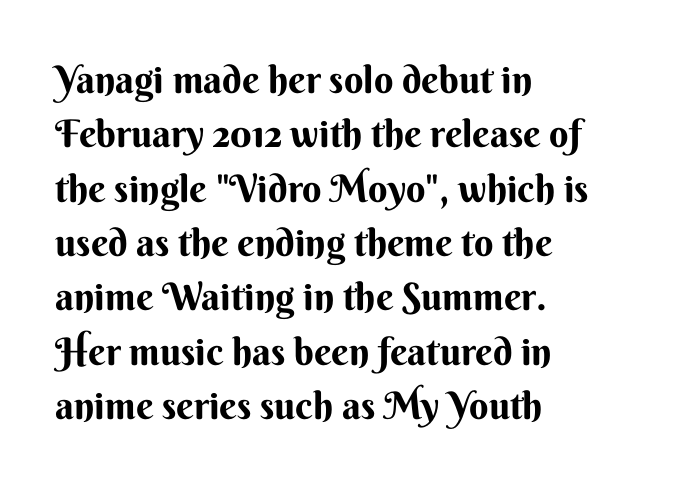
Q: Is the text bold? A: Yes.
Q: Is the text italic (slanted)? A: No, it is upright.
Q: Is the typeface a serif or a sans-serif typeface? A: Sans-serif.
Q: Is the text underlined? A: No.
Q: How is the paragraph aligned? A: Left-aligned.
Q: Is the spacing between letters normal or unusually wide? A: Normal.
Q: Is the spacing between lines tight, normal or loose? A: Normal.
Q: Width (condensed, normal, or wide)? A: Normal.
Q: Stroke contrast? A: Medium.
Q: x-height? A: Small.
Q: Monospaced? A: No.
